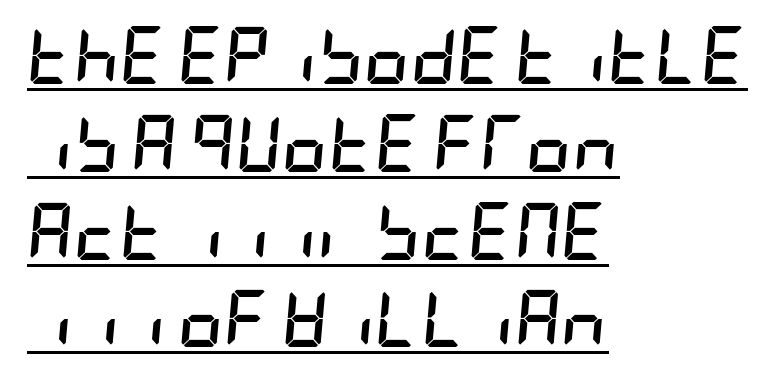
Q: Is the text bold? A: Yes.
Q: Is the text italic (slanted)? A: Yes, it leans right by about 5 degrees.
Q: Is the text underlined? A: Yes.
Q: How is the paragraph aligned? A: Left-aligned.
Q: Is the spacing between letters normal or unusually wide? A: Normal.
Q: Is the spacing between lines tight, normal or loose? A: Normal.
Q: Width (condensed, normal, or wide)? A: Condensed.
Q: Stroke contrast? A: Low.
Q: x-height? A: Large.
